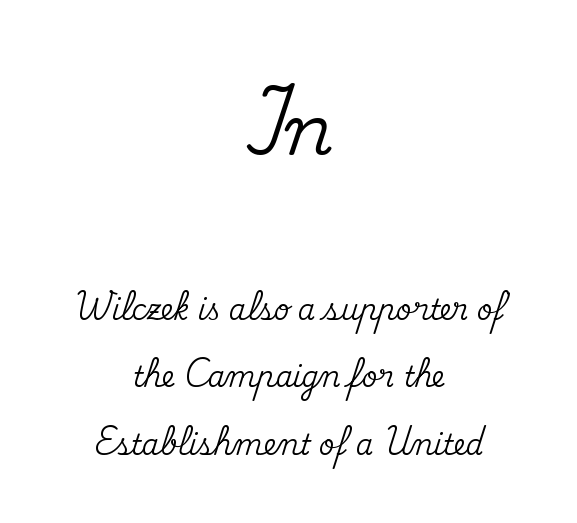
I'd call this a serif setting — the letters wear small feet. The rendering positions every line midway between the sides. You could not count columns in this text — the font is proportionally spaced. The string is rendered with underlining switched off.
